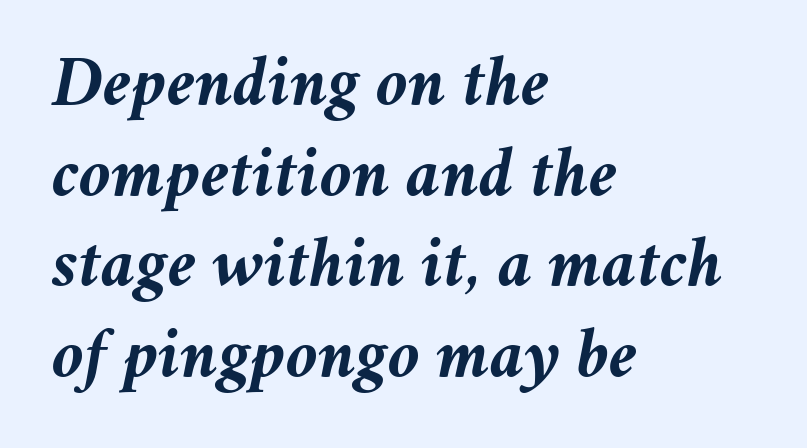
The image shows 73 px semibold type, italic (leaning right); set left-aligned, line spacing 1.24x, normal letter spacing, not underlined; medium stroke contrast and a medium x-height.
